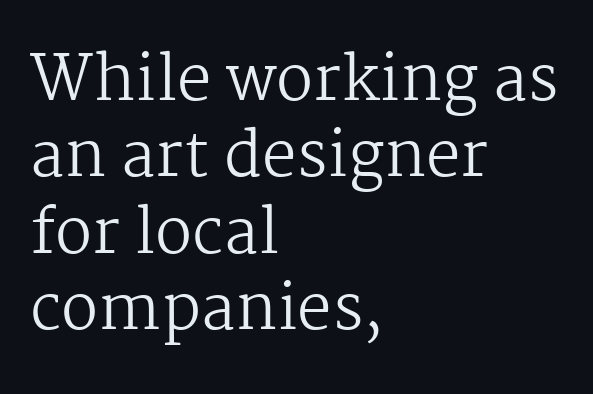
Q: Is the text bold? A: No.
Q: Is the text italic (slanted)? A: No, it is upright.
Q: Is the typeface a serif or a sans-serif typeface? A: Serif.
Q: Is the text underlined? A: No.
Q: How is the paragraph aligned? A: Left-aligned.
Q: Is the spacing between letters normal or unusually wide? A: Normal.
Q: Width (condensed, normal, or wide)? A: Normal.
Q: Stroke contrast? A: Medium.
Q: x-height? A: Medium.
Q: Monospaced? A: No.
